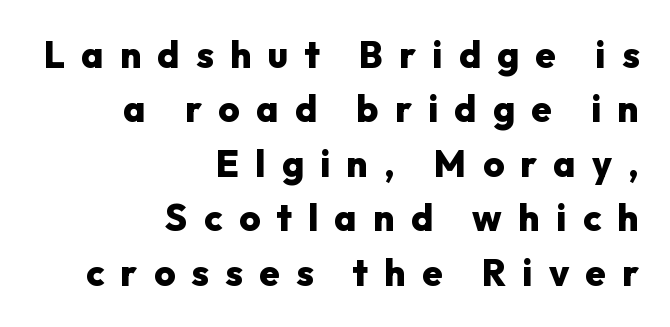
A normal amount of white space separates one row of letters from the next. The letters advance in unequal steps, a hallmark of proportional type. The space beneath each line is pristine and unruled. Compared with a flush-left layout, this one pins lines to the opposite, right side.
